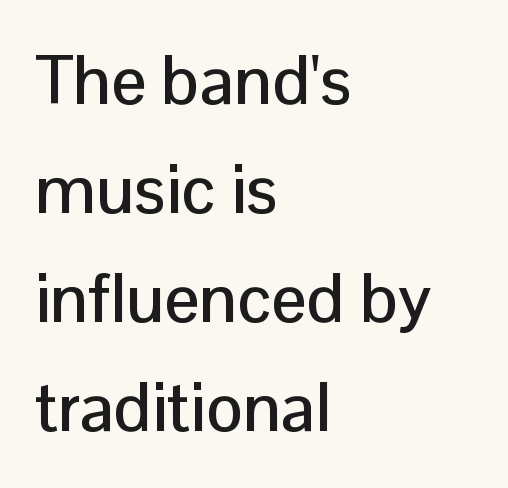
You could call the tracking neutral — neither tight nor loose. Decoration check: the copy has no underline. You can tell it's not italic because the verticals are truly vertical. Where is the straight margin? On the left. Nothing sits at the stroke ends, so this counts as sans-serif.
